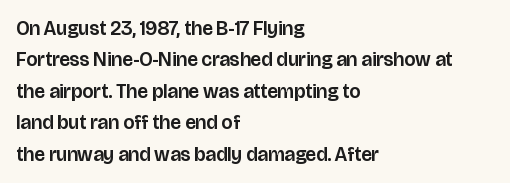
The image shows 20 px text type, upright; set left-aligned, normal line spacing (1.57x), normal letter spacing, not underlined.
